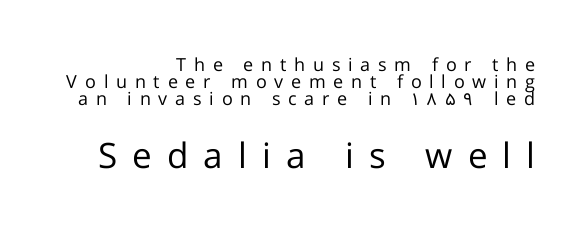
{"serif": "no", "italic": "no", "bold": "no", "weight": "regular", "width": "normal", "stroke_contrast": "low", "x_height": "medium", "monospaced": "no", "underline": "no", "align": "right", "line_spacing": "tight", "line_spacing_ratio": 0.95, "letter_spacing": "wide", "letter_spacing_em": 0.43, "larger_block": "second", "size_ratio": 1.94, "glyph_px": 35}
